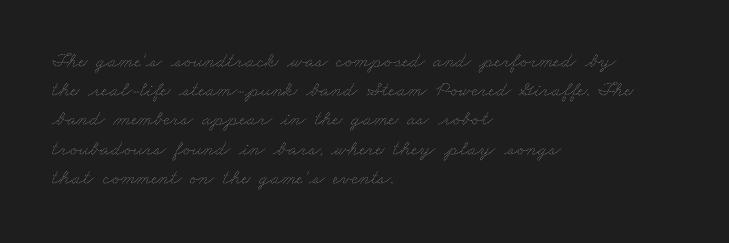
Students, note that the glyphs here touch the page at normal intervals. Horizontal bands of white between lines are of average thickness. Unbolded letterforms with no extra heft. The area under the type is left untouched. Typeset ragged right — the left edge is the straight one.
